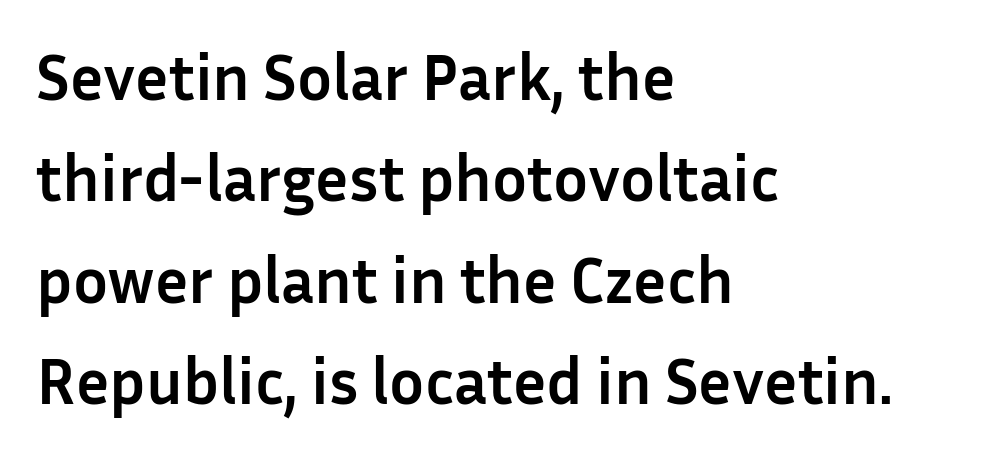
The image shows 65 px semibold sans-serif type, upright; set left-aligned, normal line spacing (1.56x), normal letter spacing, not underlined; low stroke contrast and a medium x-height.
